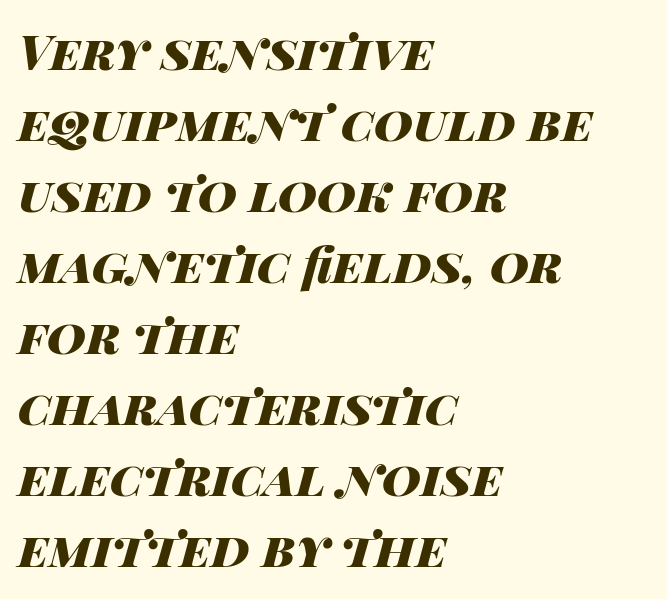
Which margin do the lines hug? The left one — the right edge is uneven. In terms of letterspacing, this is plain default setting. Stroke thickness is high; the sample reads as a true bold. Descenders hang freely into open space. Summary of vertical rhythm: regular, with standard interline spacing. Spacing verdict: proportional, widths tailored to each character.
